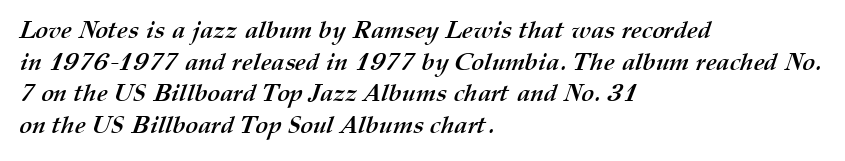
Q: Is the text bold? A: Yes.
Q: Is the text underlined? A: No.
Q: How is the paragraph aligned? A: Left-aligned.
Q: Is the spacing between letters normal or unusually wide? A: Normal.
Q: Is the spacing between lines tight, normal or loose? A: Normal.
